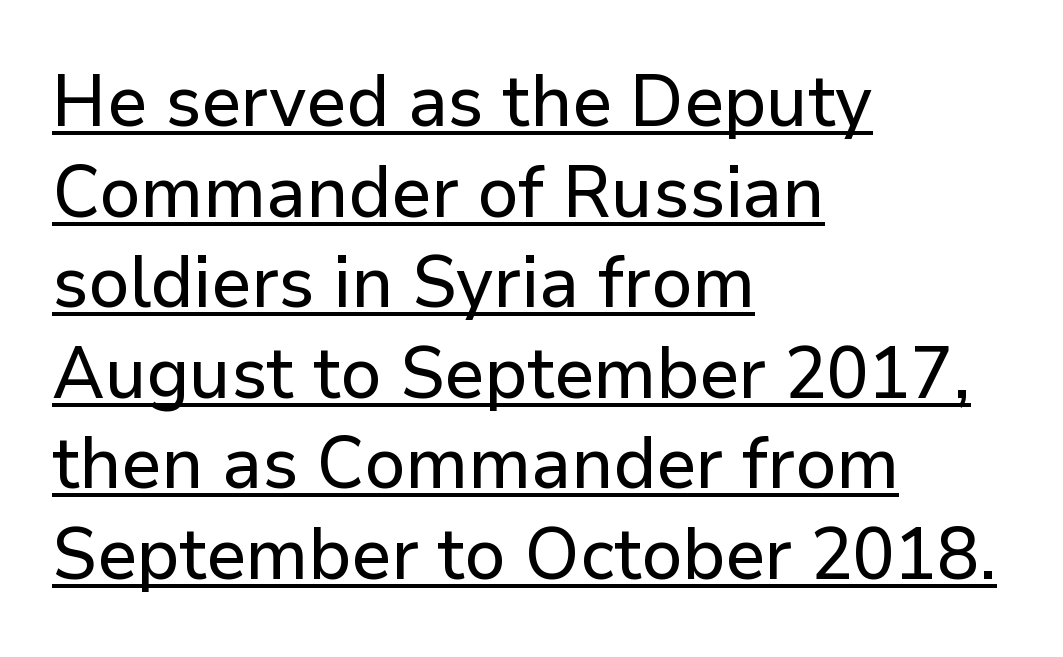
The image shows 73 px sans-serif type, upright; set left-aligned, line spacing 1.24x, normal letter spacing, underlined; low stroke contrast and a medium x-height.
